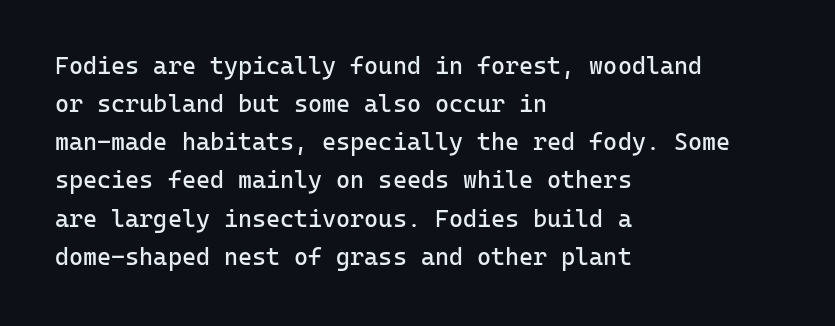
The image shows 24 px text type, upright; set left-aligned, normal line spacing (1.59x), normal letter spacing, not underlined.
